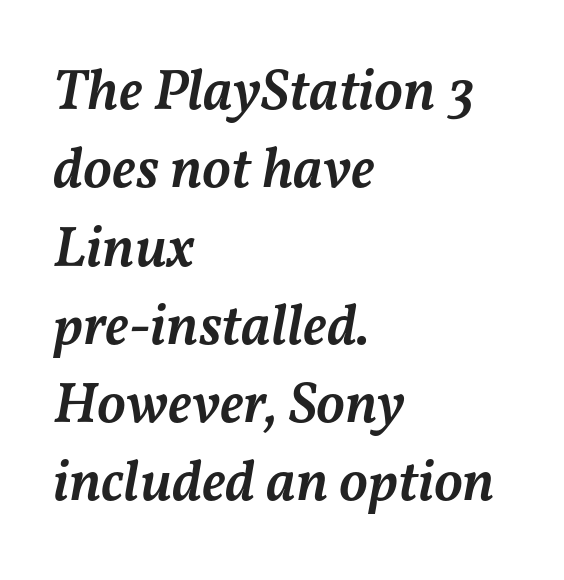
Q: Is the text bold? A: Semi-bold.
Q: Is the text italic (slanted)? A: Yes, it leans right by about 11 degrees.
Q: Is the text underlined? A: No.
Q: How is the paragraph aligned? A: Left-aligned.
Q: Is the spacing between letters normal or unusually wide? A: Normal.
Q: Is the spacing between lines tight, normal or loose? A: Normal.
Q: Width (condensed, normal, or wide)? A: Normal.
Q: Stroke contrast? A: Medium.
Q: x-height? A: Medium.
Q: Monospaced? A: No.
